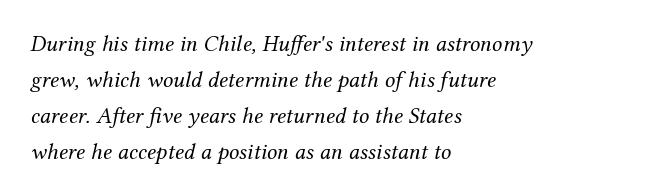
{"italic": "yes", "lean": "right", "slant_degrees": 12, "bold": "no", "underline": "no", "align": "left", "line_spacing": "normal", "line_spacing_ratio": 1.57, "letter_spacing": "normal", "letter_spacing_em": 0.0, "glyph_px": 23}
